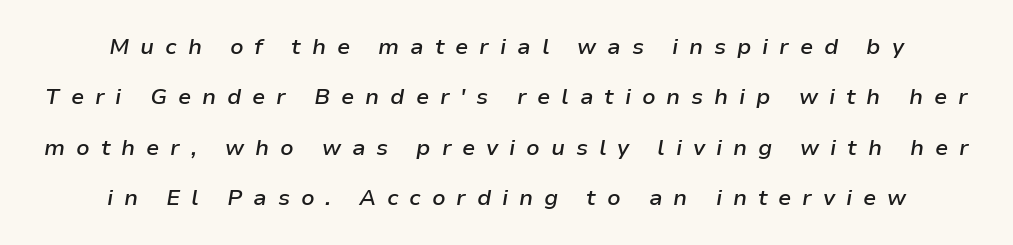
Descenders are the only things crossing below the line. In CSS terms this would be text-align: center. What weight is shown? A semibold, between regular and bold. The line-height multiplier appears high, well above default. If you drew a line through each stem, it would be angled.
